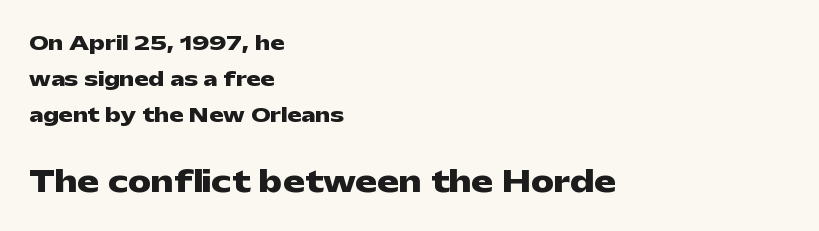
{"serif": "no", "italic": "no", "bold": "yes", "weight": "heavy", "width": "wide", "stroke_contrast": "low", "x_height": "medium", "monospaced": "no", "underline": "no", "align": "left", "line_spacing_ratio": 1.89, "letter_spacing": "normal", "letter_spacing_em": 0.0, "larger_block": "second", "size_ratio": 1.53, "glyph_px": 29}
